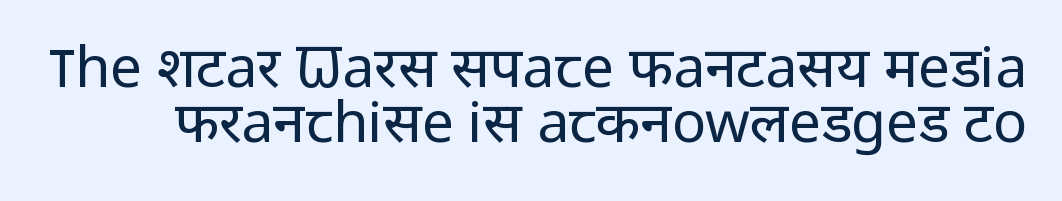
The image shows 57 px regular-weight sans-serif type, upright; set tight line spacing (0.96x), normal letter spacing, not underlined; low stroke contrast and a medium x-height.
